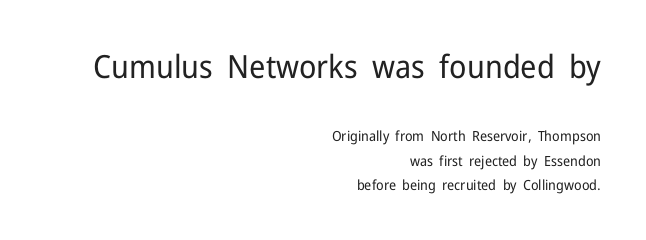
{"serif": "no", "italic": "no", "bold": "no", "weight": "regular", "width": "normal", "stroke_contrast": "low", "x_height": "medium", "monospaced": "no", "underline": "no", "align": "right", "line_spacing_ratio": 1.74, "letter_spacing": "normal", "letter_spacing_em": 0.0, "larger_block": "first", "size_ratio": 2.29, "glyph_px": 32}
